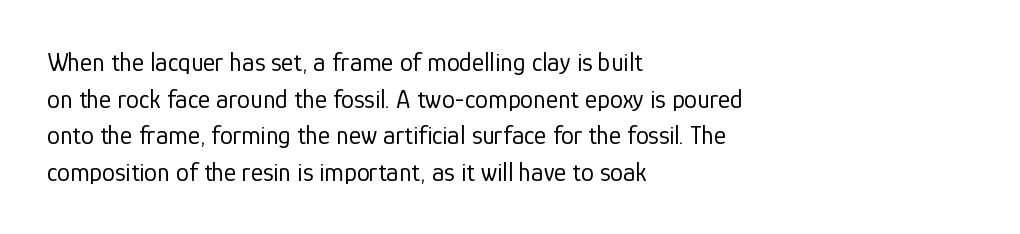
Q: Is the text bold? A: No.
Q: Is the text italic (slanted)? A: No, it is upright.
Q: Is the text underlined? A: No.
Q: How is the paragraph aligned? A: Left-aligned.
Q: Is the spacing between letters normal or unusually wide? A: Normal.
Q: Is the spacing between lines tight, normal or loose? A: Normal.
